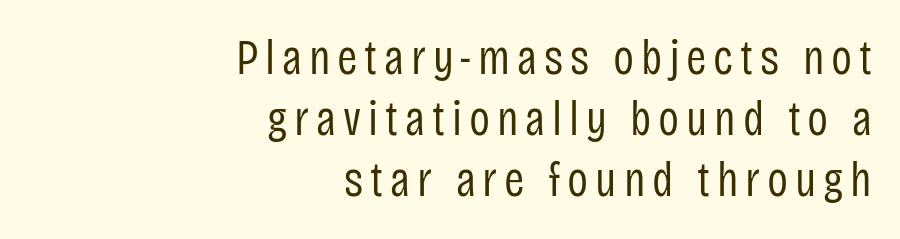
The image shows 49 px regular-weight, condensed sans-serif type, upright; set right-aligned, normal line spacing (1.25x), not underlined; low stroke contrast and a large x-height.
